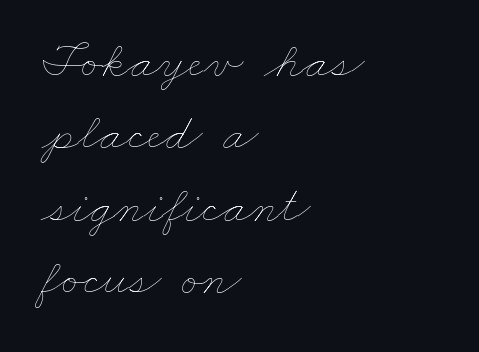
This sample uses plain, unmodified letter spacing. Spacing verdict: proportional, widths tailored to each character. The compositor pushed each line to the left boundary. Vertical stems look standard width or narrower in stroke.
